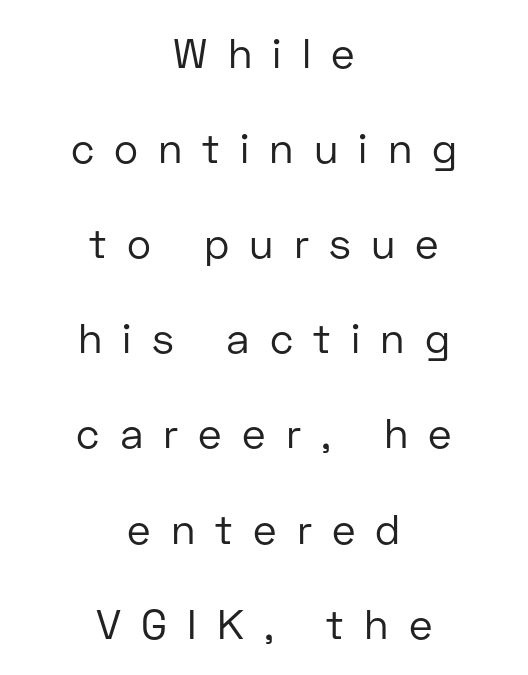
Q: Is the text bold? A: No.
Q: Is the text italic (slanted)? A: No, it is upright.
Q: Is the typeface a serif or a sans-serif typeface? A: Sans-serif.
Q: Is the text underlined? A: No.
Q: How is the paragraph aligned? A: Centered.
Q: Is the spacing between letters normal or unusually wide? A: Unusually wide.
Q: Is the spacing between lines tight, normal or loose? A: Loose.
Q: Width (condensed, normal, or wide)? A: Normal.
Q: Stroke contrast? A: Low.
Q: x-height? A: Medium.
Q: Monospaced? A: No.
